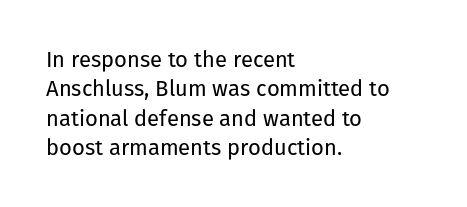
Q: Is the text bold? A: No.
Q: Is the text italic (slanted)? A: No, it is upright.
Q: Is the text underlined? A: No.
Q: How is the paragraph aligned? A: Left-aligned.
Q: Is the spacing between letters normal or unusually wide? A: Normal.
Q: Is the spacing between lines tight, normal or loose? A: Normal.
